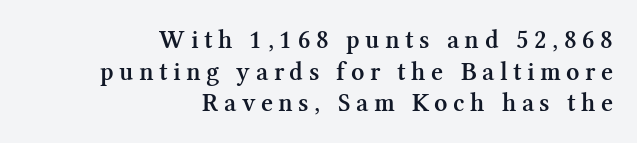
{"italic": "no", "bold": "semi", "underline": "no", "align": "right", "line_spacing_ratio": 1.22, "letter_spacing": "wide", "letter_spacing_em": 0.21, "glyph_px": 26}
